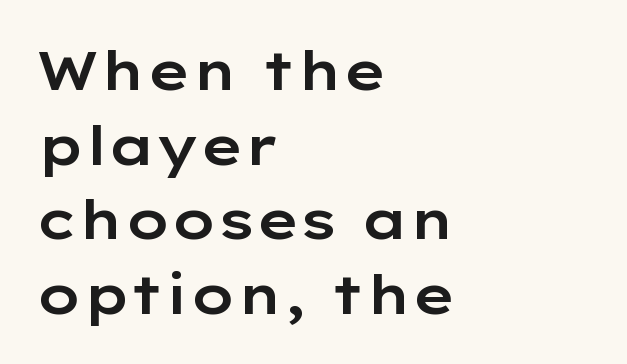
The image shows 54 px wide sans-serif type, upright; set left-aligned, normal line spacing (1.38x), normal letter spacing, not underlined; low stroke contrast and a medium x-height.
